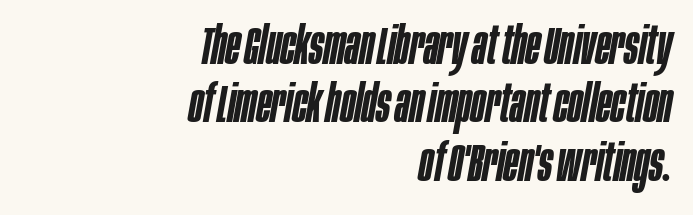
The image shows 53 px semibold, condensed type, italic (leaning right); set right-aligned, tight line spacing (1.1x), normal letter spacing, not underlined; low stroke contrast and a large x-height.
